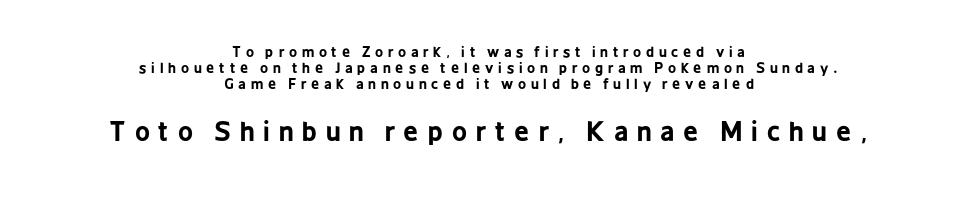
Q: Is the text bold? A: Yes.
Q: Is the text italic (slanted)? A: No, it is upright.
Q: Is the text underlined? A: No.
Q: How is the paragraph aligned? A: Centered.
Q: Is the spacing between letters normal or unusually wide? A: Unusually wide.
Q: Is the spacing between lines tight, normal or loose? A: Tight.
Q: Which block of text is set in a larger size, the first (top) or the second (bottom)? A: The second (bottom) one.
